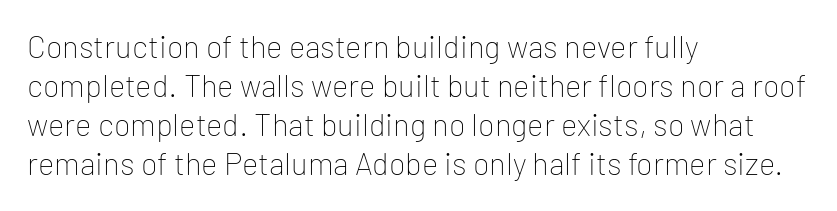
There is no visible air inserted between adjacent glyphs. Line beginnings align vertically; line endings do not. A typesetter would call this proportional, since set widths differ per character. Examine the stroke ends and you'll find no serifs. Notice how the stems are strictly vertical — no italics here. In terms of leading, this rendering sits right in the middle.
